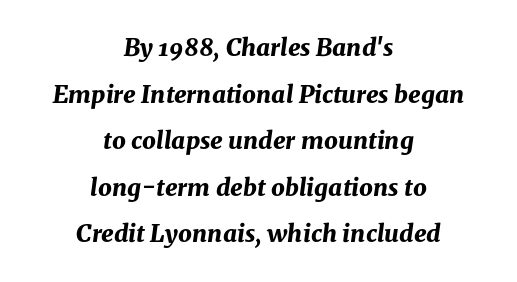
Its strokes are broad and dark, the hallmark of bold type. Style check: oblique. You could fit nearly another row in the gap between these rows. Inter-character spacing is left at the font's built-in metrics. These lines are centered, leaving both edges ragged.
